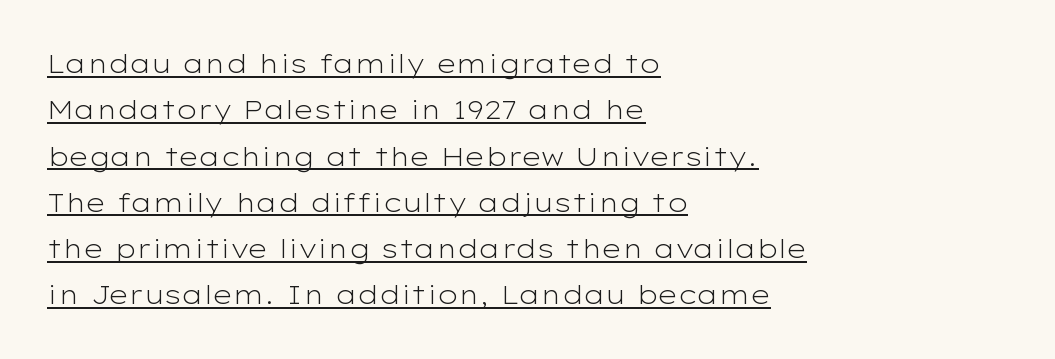
{"italic": "no", "bold": "no", "underline": "yes", "align": "left", "line_spacing_ratio": 1.78, "letter_spacing": "normal", "letter_spacing_em": 0.0, "glyph_px": 26}
